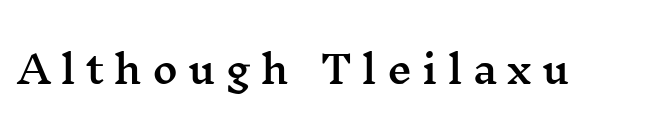
Tall strokes in this sample are plumb rather than angled. The rendering uses natural spacing where letterforms have individual widths. The string is rendered with underlining switched off. The glyphs in this specimen are seriffed. Here the glyphs are tracked loosely, breaking word shapes into spaced letters.
